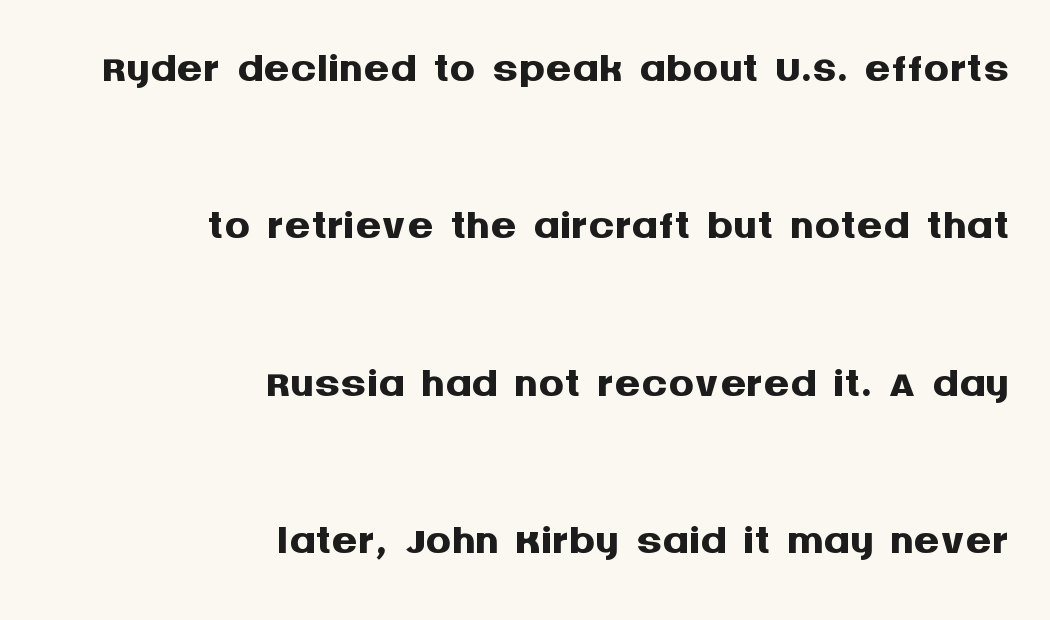
The rendering uses natural spacing where letterforms have individual widths. A typesetter would mark this as roman, not italic. Tracking value appears to be zero — textbook default spacing. These lines carry a lot of weight — the face is fully bold. Letters rest on an invisible, unmarked baseline.
